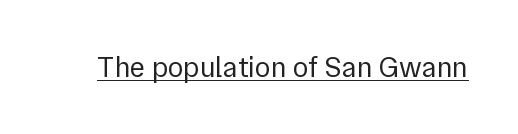
The image shows 29 px regular-weight sans-serif type, upright; set normal letter spacing, underlined; a medium x-height.
